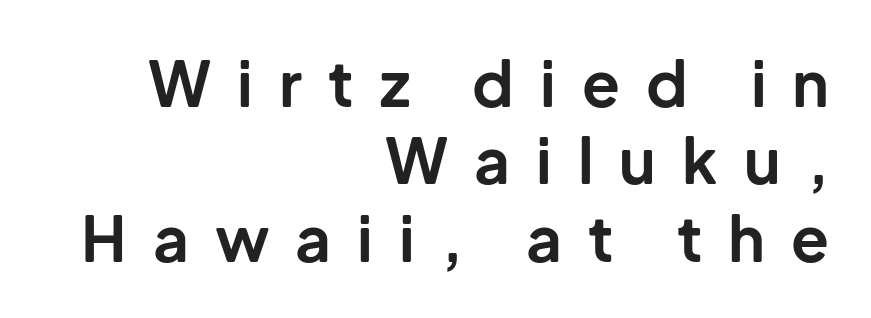
{"serif": "no", "italic": "no", "bold": "yes", "weight": "bold", "width": "normal", "stroke_contrast": "low", "x_height": "medium", "monospaced": "no", "underline": "no", "align": "right", "line_spacing": "normal", "line_spacing_ratio": 1.25, "letter_spacing": "wide", "letter_spacing_em": 0.42, "glyph_px": 62}
